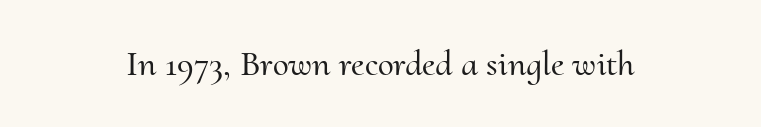
If you drew a line through each stem, it would be perfectly vertical. The specimen omits any rule beneath the text block's lines. Character widths vary here, with narrow letters taking less room than wide ones. Leftover space on each line is divided equally before and after the words.
